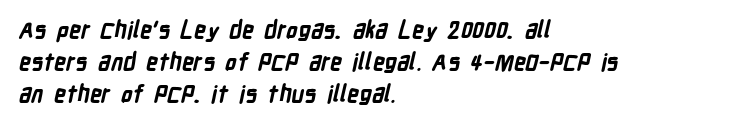
The image shows 23 px bold type; set left-aligned, normal line spacing (1.39x), normal letter spacing, not underlined.
